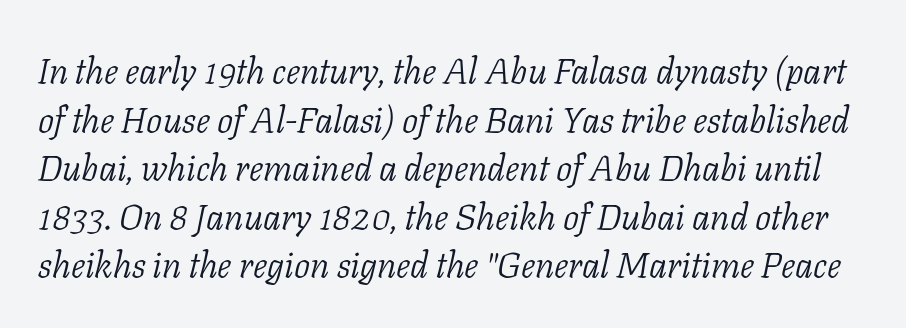
The image shows 36 px light serif type, italic (leaning right); set normal line spacing (1.35x), normal letter spacing, not underlined; low stroke contrast and a medium x-height.
